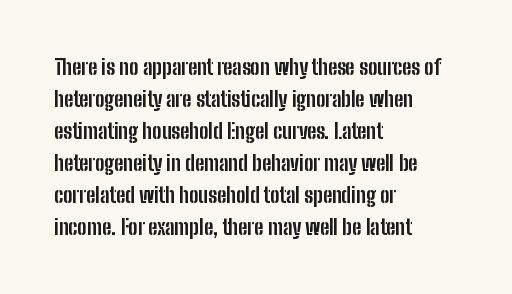
The image shows 21 px bold type, upright; set left-aligned, normal line spacing (1.52x), normal letter spacing, not underlined.
